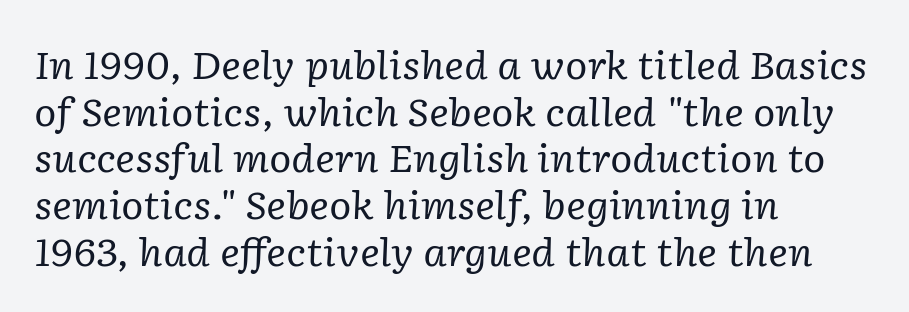
Does extra space separate the letters? No, they use regular spacing. A typesetter would call this proportional, since set widths differ per character. Quick note: italic. No heavy texture on the line: the type isn't bold. Each line starts at the same left margin while the right side varies. The font family rendered here belongs to the serif group.
